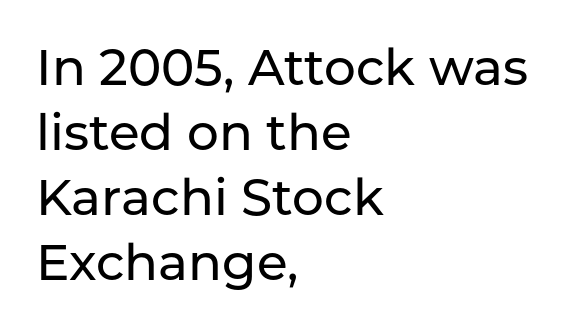
Think of a printed novel: that variable character pitch is what you see here. Designer's note — italics off, roman on. Underlining? Definitely not there. Does the leading feel generous? No, just average.
